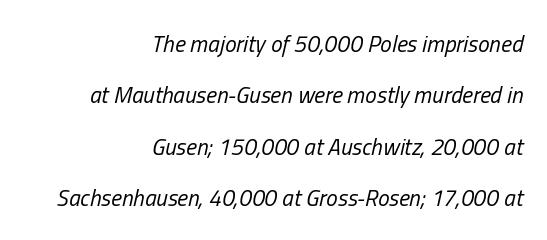
Q: Is the text bold? A: No.
Q: Is the text italic (slanted)? A: Yes, it leans right by about 13 degrees.
Q: Is the text underlined? A: No.
Q: How is the paragraph aligned? A: Right-aligned.
Q: Is the spacing between letters normal or unusually wide? A: Normal.
Q: Is the spacing between lines tight, normal or loose? A: Loose.
